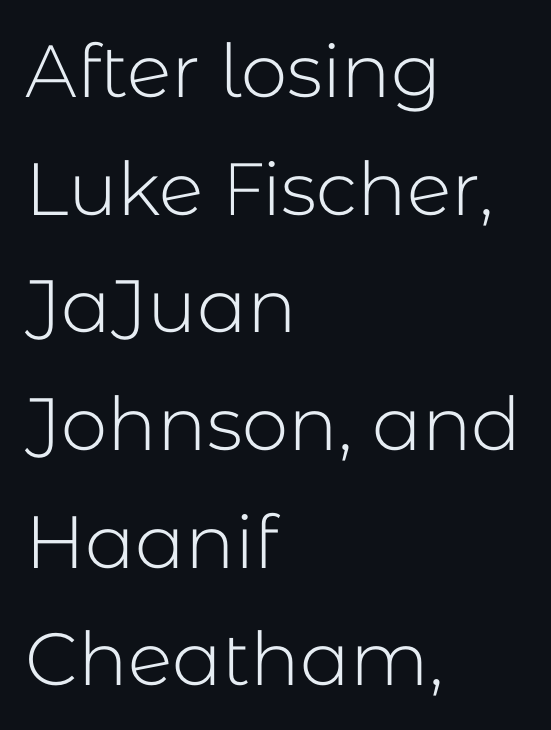
The image shows 74 px light sans-serif type, upright; set left-aligned, normal line spacing (1.59x), normal letter spacing, not underlined; low stroke contrast and a medium x-height.
